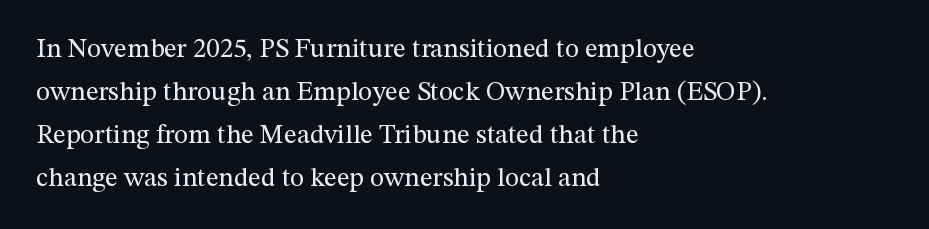
{"italic": "no", "bold": "no", "underline": "no", "align": "left", "line_spacing": "normal", "line_spacing_ratio": 1.59, "letter_spacing": "normal", "letter_spacing_em": 0.0, "glyph_px": 27}
